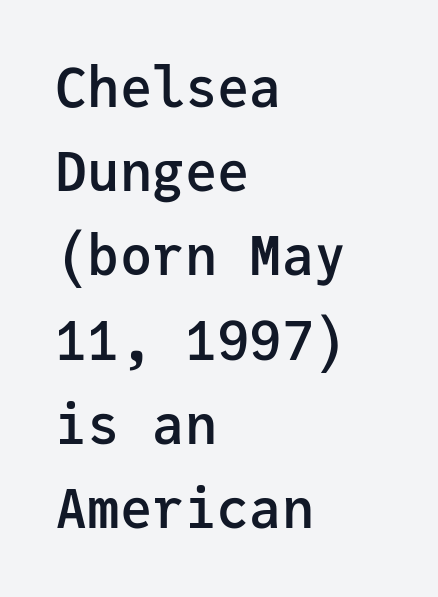
Q: Is the text bold? A: Semi-bold.
Q: Is the text italic (slanted)? A: No, it is upright.
Q: Is the typeface a serif or a sans-serif typeface? A: Sans-serif.
Q: Is the text underlined? A: No.
Q: How is the paragraph aligned? A: Left-aligned.
Q: Is the spacing between letters normal or unusually wide? A: Normal.
Q: Is the spacing between lines tight, normal or loose? A: Normal.
Q: Width (condensed, normal, or wide)? A: Normal.
Q: Stroke contrast? A: Low.
Q: x-height? A: Medium.
Q: Monospaced? A: Yes.
